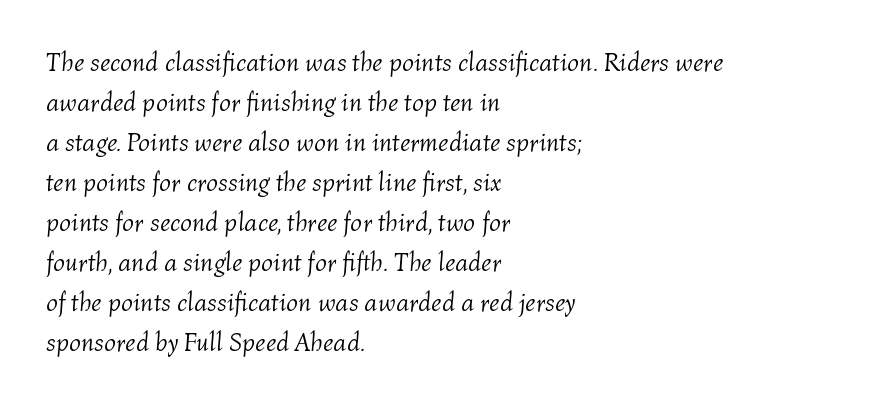
{"italic": "yes", "lean": "right", "slant_degrees": 4, "bold": "no", "underline": "no", "align": "left", "line_spacing": "normal", "line_spacing_ratio": 1.54, "letter_spacing": "normal", "letter_spacing_em": 0.0, "glyph_px": 26}
